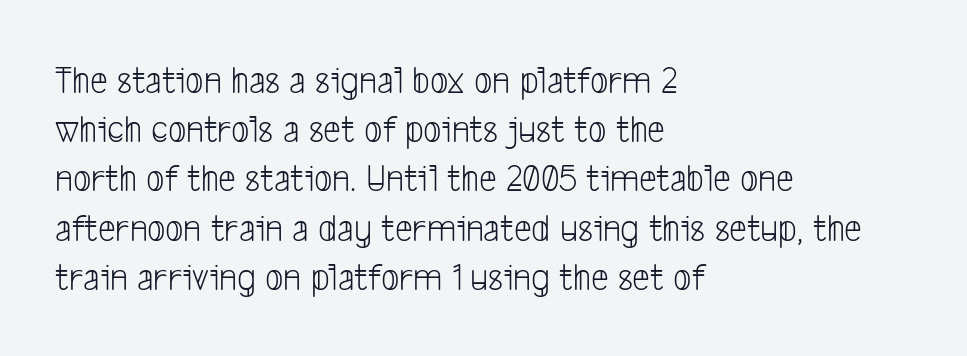
{"serif": "no", "bold": "no", "weight": "light", "width": "condensed", "stroke_contrast": "low", "x_height": "medium", "monospaced": "no", "underline": "no", "align": "left", "line_spacing_ratio": 1.23, "letter_spacing": "normal", "letter_spacing_em": 0.0, "glyph_px": 40}
